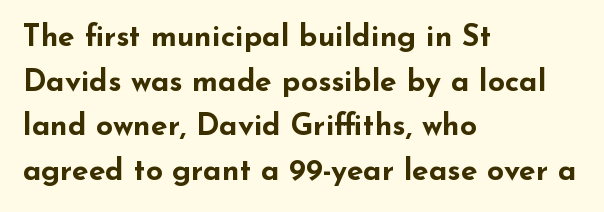
The image shows 30 px bold, wide sans-serif type, upright; set left-aligned, normal line spacing (1.49x), normal letter spacing, not underlined; low stroke contrast and a small x-height.
